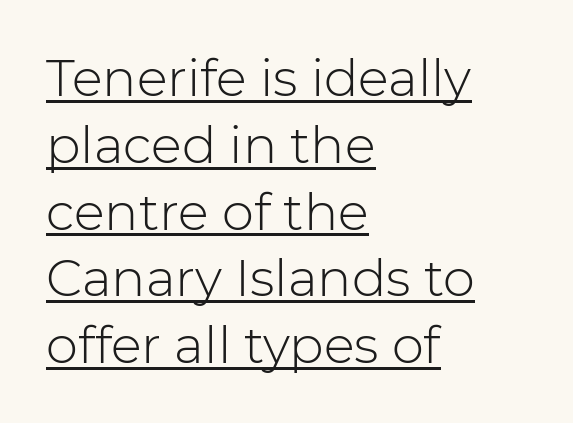
The lines are quadded left. The letters look calm and open, with moderate or lighter stems. A sans-serif font was chosen for this passage. The type sits square on the baseline with zero lean. Descenders here cross a horizontal rule under the line.
